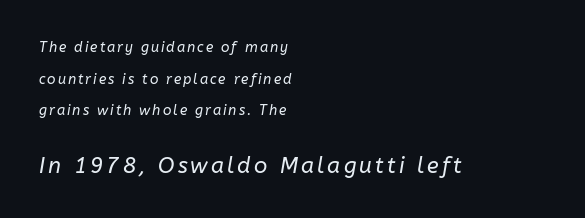
Q: Is the text bold? A: No.
Q: Is the text italic (slanted)? A: Yes, it leans right by about 10 degrees.
Q: Is the text underlined? A: No.
Q: How is the paragraph aligned? A: Left-aligned.
Q: Is the spacing between lines tight, normal or loose? A: Loose.
Q: Which block of text is set in a larger size, the first (top) or the second (bottom)? A: The second (bottom) one.
